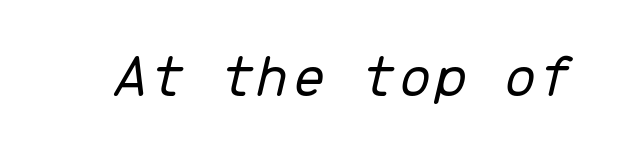
Q: Is the text bold? A: No.
Q: Is the text italic (slanted)? A: Yes, it leans right by about 13 degrees.
Q: Is the text underlined? A: No.
Q: Is the spacing between letters normal or unusually wide? A: Normal.
Q: Width (condensed, normal, or wide)? A: Normal.
Q: Stroke contrast? A: Low.
Q: x-height? A: Medium.
Q: Monospaced? A: Yes.
